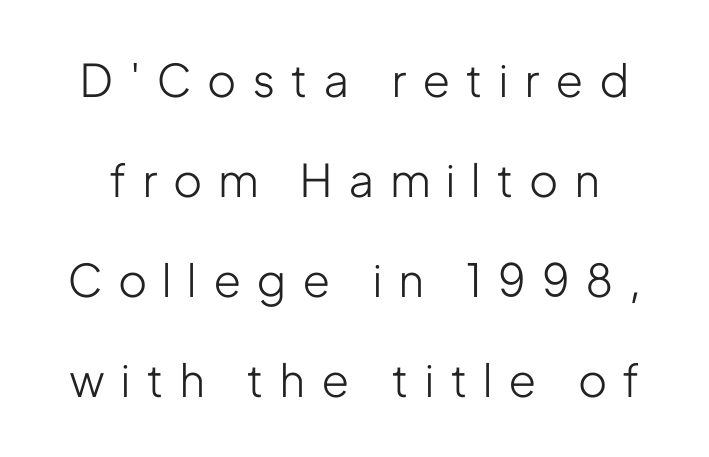
The image shows 45 px light, condensed sans-serif type, upright; set loose line spacing (2.22x), unusually wide letter spacing (+0.38 em), not underlined; low stroke contrast and a medium x-height.
